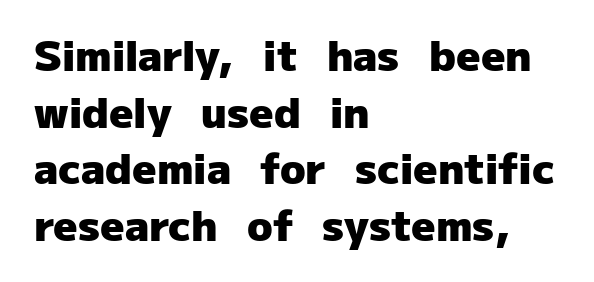
The letters advance in unequal steps, a hallmark of proportional type. The line texture is even and compact thanks to regular tracking. If you measured baseline to baseline, you'd find a middling distance. It's the straight-up-and-down kind of type. I'd describe the lettering as bold — thick and assertive. The space beneath each line is pristine and unruled.
